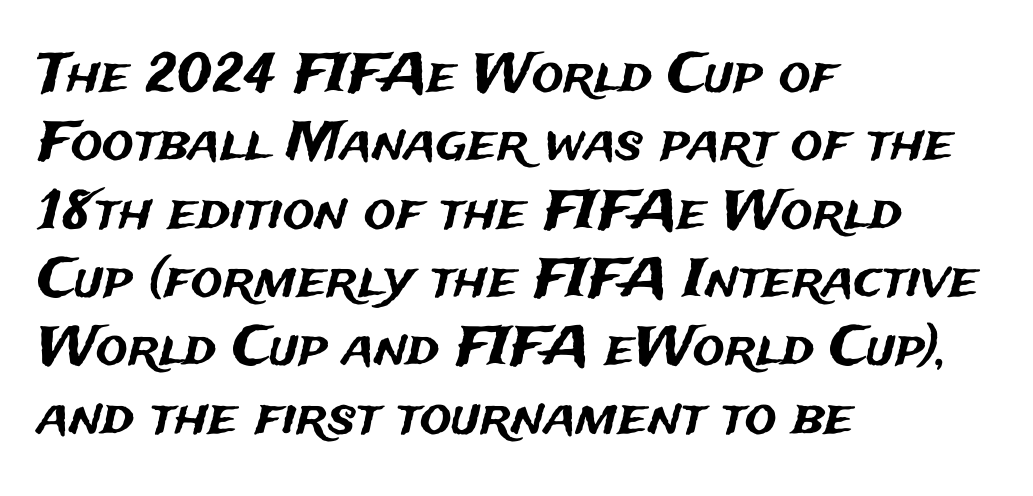
The image shows 53 px sans-serif type; set left-aligned, normal line spacing (1.29x), normal letter spacing, not underlined; medium stroke contrast and a medium x-height.
